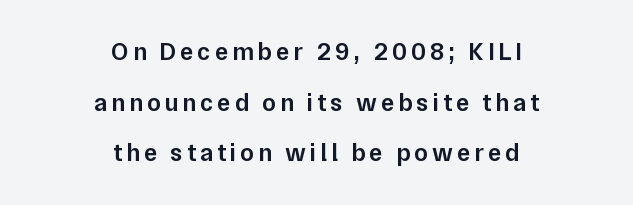
{"italic": "no", "bold": "semi", "underline": "no", "align": "center", "line_spacing": "loose", "line_spacing_ratio": 2.03, "glyph_px": 25}
